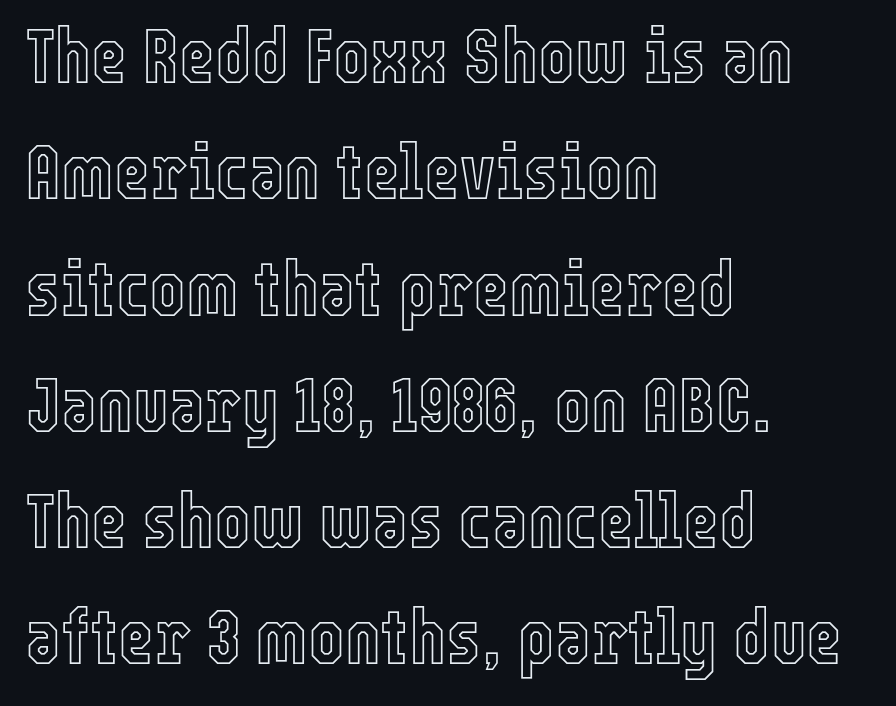
{"italic": "no", "width": "condensed", "x_height": "medium", "monospaced": "no", "underline": "no", "align": "left", "line_spacing": "normal", "line_spacing_ratio": 1.51, "letter_spacing": "normal", "letter_spacing_em": 0.0, "glyph_px": 77}
